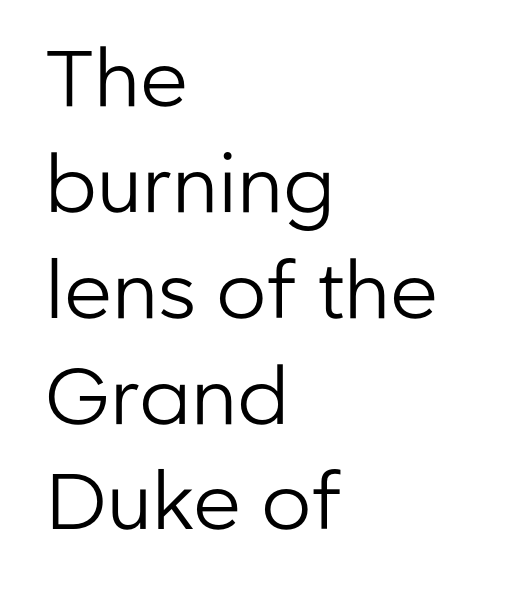
The image shows 79 px regular-weight sans-serif type, upright; set left-aligned, normal line spacing (1.34x), normal letter spacing, not underlined; low stroke contrast and a medium x-height.
